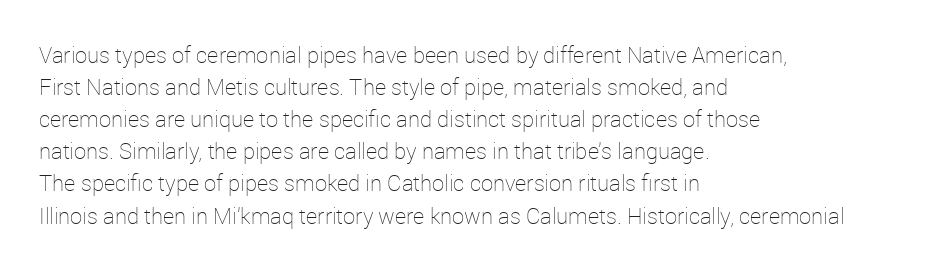
Q: Is the text bold? A: No.
Q: Is the text italic (slanted)? A: No, it is upright.
Q: Is the text underlined? A: No.
Q: How is the paragraph aligned? A: Left-aligned.
Q: Is the spacing between letters normal or unusually wide? A: Normal.
Q: Is the spacing between lines tight, normal or loose? A: Normal.
